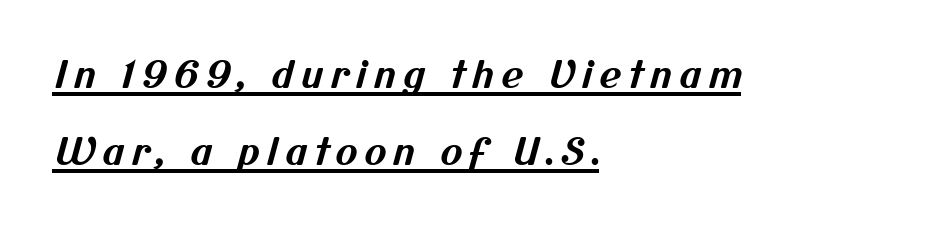
These lines stand farther apart than default settings would place them. Think of a printed novel: that variable character pitch is what you see here. Is this a sans? Yes — the strokes have no serifs. Where is the straight margin? On the left. The rendering uses a bold face; every stroke is thick and dark. Each line of the rendering has a horizontal stroke beneath the glyphs.
